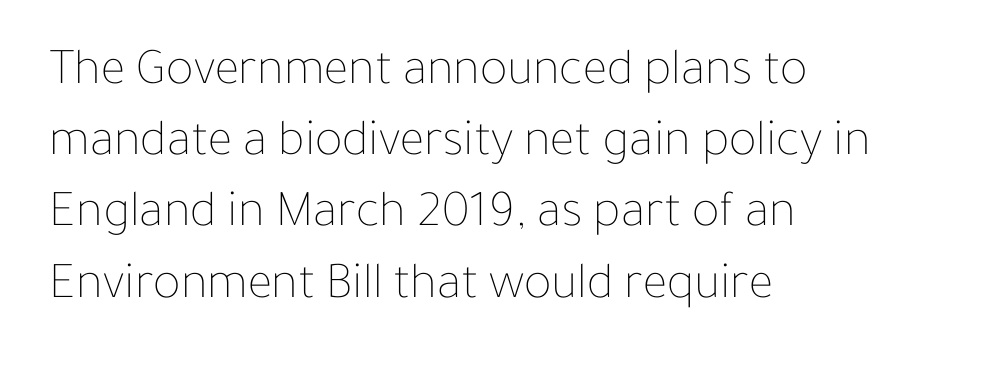
Heft: none added — not bold. Each new line begins a customary step beneath the previous one. Characters remain perfectly vertical along every line. The passage is arranged the way most books set body copy — flush left. Tracking value appears to be zero — textbook default spacing. The face used here is proportionally spaced, like ordinary book or web type.
